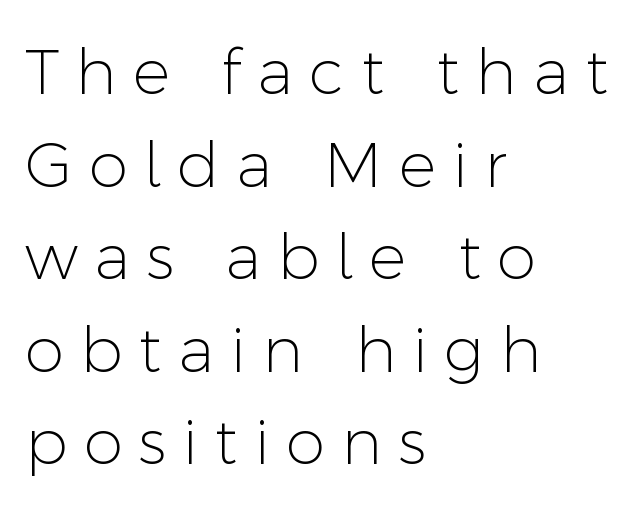
{"serif": "no", "italic": "no", "bold": "no", "weight": "light", "width": "normal", "stroke_contrast": "low", "x_height": "medium", "monospaced": "no", "underline": "no", "align": "left", "line_spacing": "normal", "line_spacing_ratio": 1.47, "letter_spacing": "wide", "letter_spacing_em": 0.26, "glyph_px": 63}
